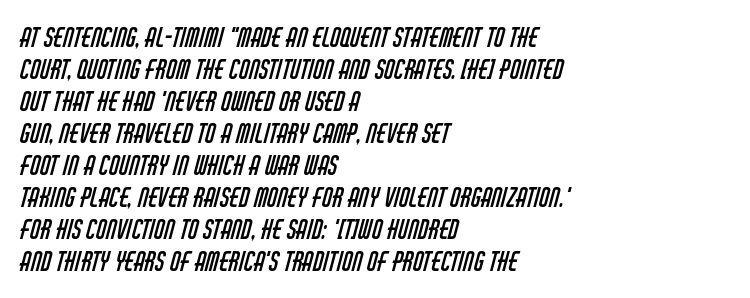
The weight tops out at a normal text grade. Casual observation: everything's shoved over to the left. The line texture is even and compact thanks to regular tracking. The zone under the glyphs is completely vacant.
